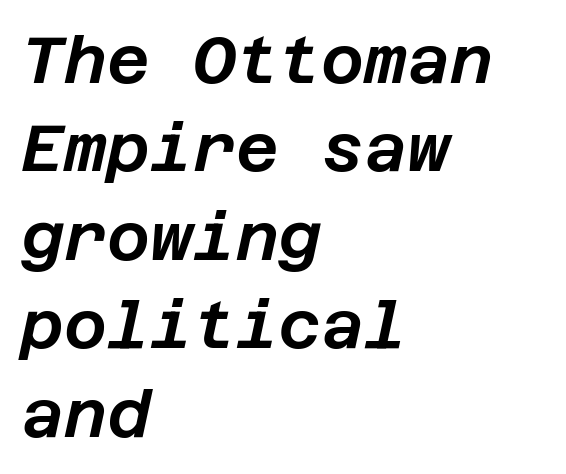
Look at the tracking — it's just the regular setting, nothing added. Regular leading. Descenders hang freely into open space. Tall strokes in this sample are angled rather than plumb. Alignment: flush left.
